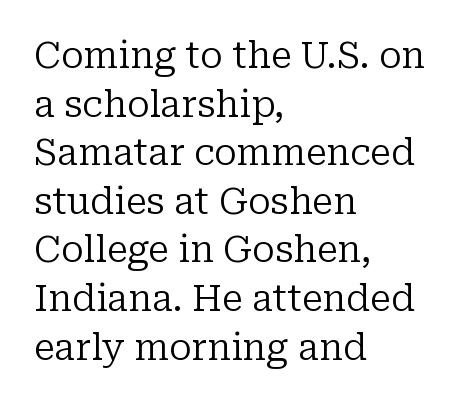
How would I describe the line gaps? Plain and ordinary. Classification — serif. Has an underline been added? It has not. Which margin do the lines hug? The left one — the right edge is uneven. Characters follow at the spacing the type designer built in.
